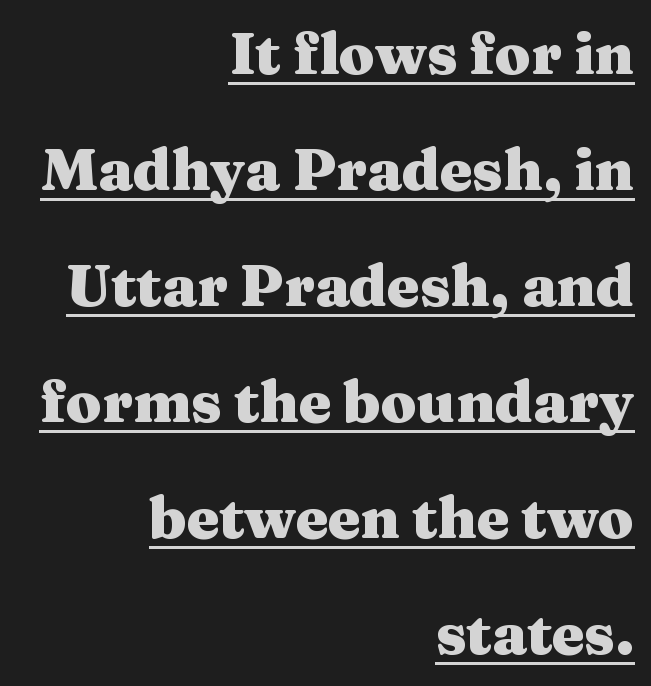
Students, this is bold: see how much ink each stroke carries. Summary of vertical rhythm: relaxed, with wide interline spacing. Reading down the block, your eye finds every line finishing at a fixed right position. Does a line run under the words? Yes, clearly. Varying glyph widths throughout — classic text-font behaviour. The horizontal fit of the characters is conventional and even.
